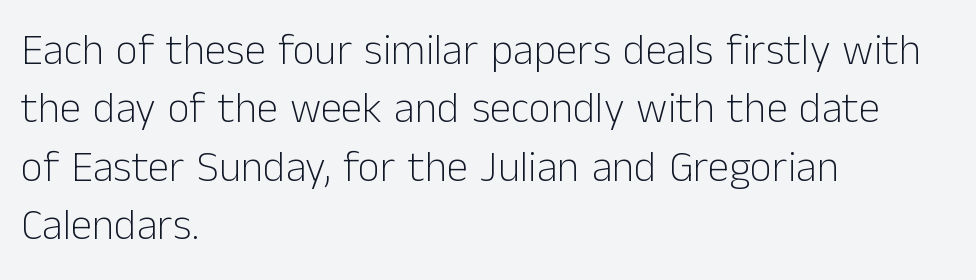
{"serif": "no", "italic": "no", "bold": "no", "weight": "light", "width": "normal", "stroke_contrast": "low", "x_height": "medium", "monospaced": "no", "underline": "no", "align": "left", "line_spacing": "normal", "line_spacing_ratio": 1.36, "letter_spacing": "normal", "letter_spacing_em": 0.0, "glyph_px": 43}
